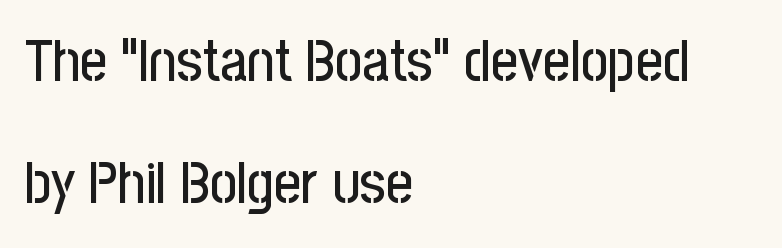
{"serif": "no", "italic": "no", "width": "condensed", "stroke_contrast": "low", "x_height": "medium", "monospaced": "no", "underline": "no", "align": "left", "line_spacing": "loose", "line_spacing_ratio": 2.07, "letter_spacing": "normal", "letter_spacing_em": 0.0, "glyph_px": 59}
